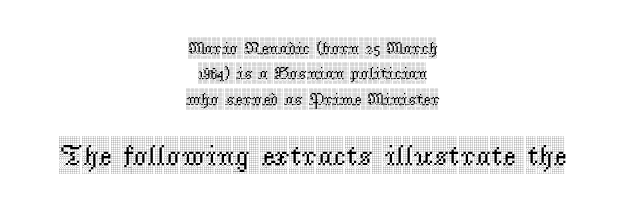
The designer went with a serif here, giving each stem small feet. Descenders are the only things crossing below the line. The paragraph shown floats in the horizontal middle. The designer left line spacing at the default. Designer's note — italics off, roman on.
